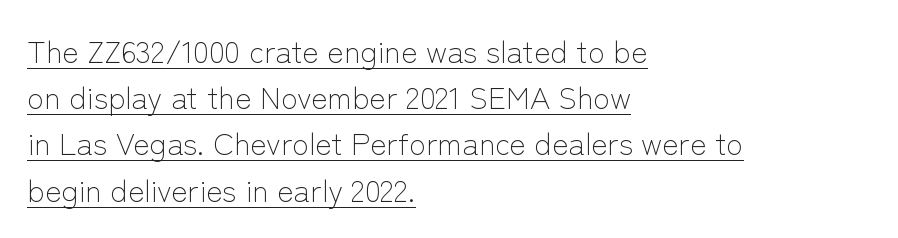
The image shows 31 px light sans-serif type, upright; set left-aligned, normal line spacing (1.49x), normal letter spacing, underlined; low stroke contrast and a medium x-height.
